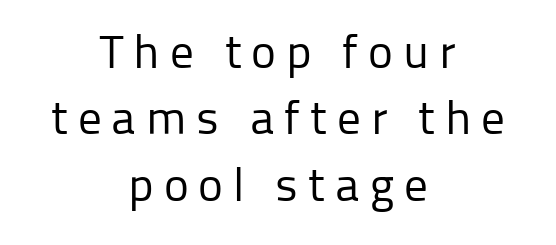
The paragraph shown floats in the horizontal middle. Regarding leading, the lines here are spaced in the standard way. The letters advance in unequal steps, a hallmark of proportional type. The specimen omits any rule beneath the text block's lines. Is there any slant? The stems are plumb.
